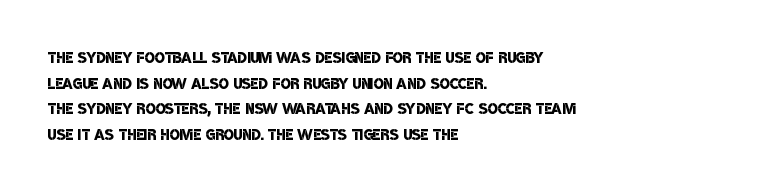
Beneath every word, the page is bare. The passage is arranged the way most books set body copy — flush left. Students, this is semibold: more ink than regular, less than bold. The face used here is rendered with its standard letterfit.
